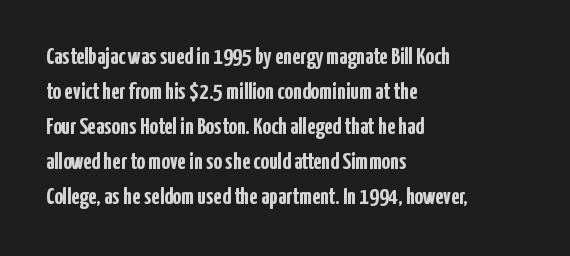
The image shows 24 px bold type, upright; set left-aligned, normal line spacing (1.46x), normal letter spacing, not underlined.
